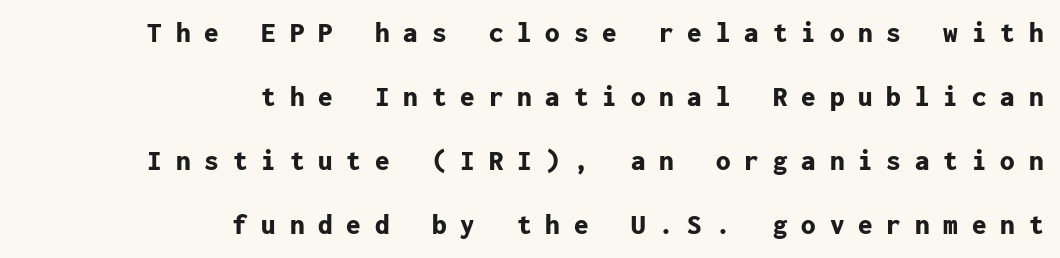
{"serif": "no", "italic": "no", "bold": "yes", "weight": "bold", "width": "normal", "stroke_contrast": "low", "x_height": "medium", "monospaced": "yes", "underline": "no", "align": "right", "line_spacing": "loose", "line_spacing_ratio": 2.21, "letter_spacing": "wide", "letter_spacing_em": 0.48, "glyph_px": 29}
